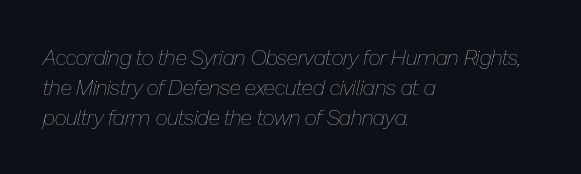
Q: Is the text bold? A: No.
Q: Is the text italic (slanted)? A: Yes, it leans right by about 13 degrees.
Q: Is the text underlined? A: No.
Q: How is the paragraph aligned? A: Left-aligned.
Q: Is the spacing between letters normal or unusually wide? A: Normal.
Q: Is the spacing between lines tight, normal or loose? A: Normal.
